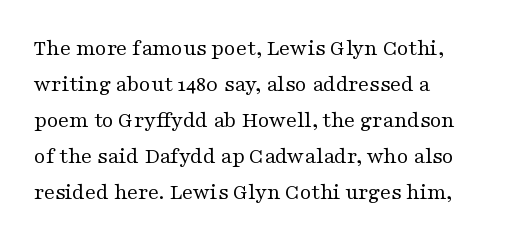
Q: Is the text bold? A: No.
Q: Is the text italic (slanted)? A: No, it is upright.
Q: Is the text underlined? A: No.
Q: Is the spacing between letters normal or unusually wide? A: Normal.
Q: Is the spacing between lines tight, normal or loose? A: Normal.
